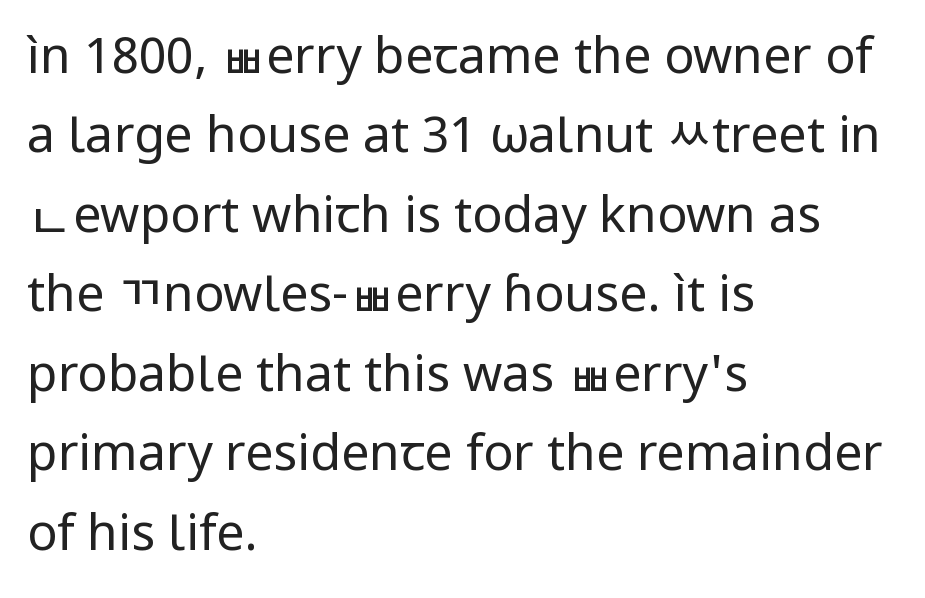
{"serif": "no", "italic": "no", "bold": "no", "weight": "regular", "width": "normal", "stroke_contrast": "low", "x_height": "medium", "monospaced": "no", "underline": "no", "align": "left", "line_spacing": "normal", "line_spacing_ratio": 1.59, "letter_spacing": "normal", "letter_spacing_em": 0.0, "glyph_px": 50}
